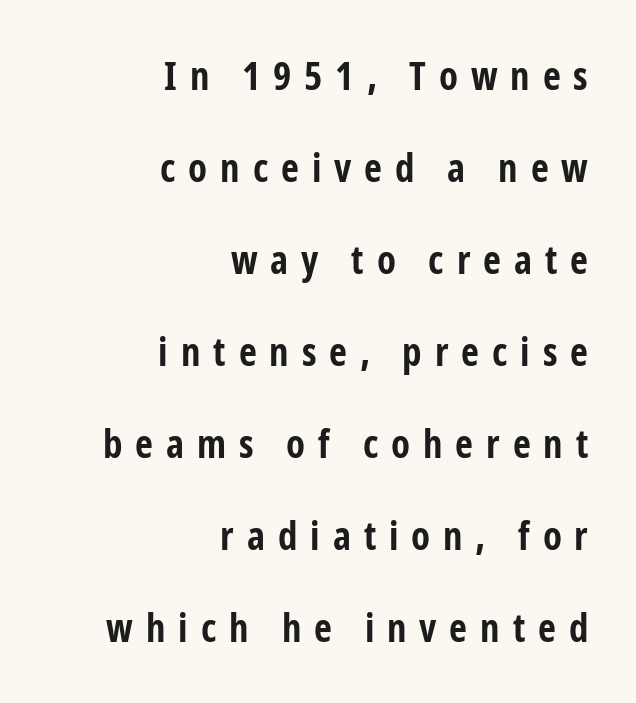
The image shows 39 px bold, condensed sans-serif type, upright; set right-aligned, loose line spacing (2.36x), unusually wide letter spacing (+0.33 em), not underlined; low stroke contrast and a medium x-height.
